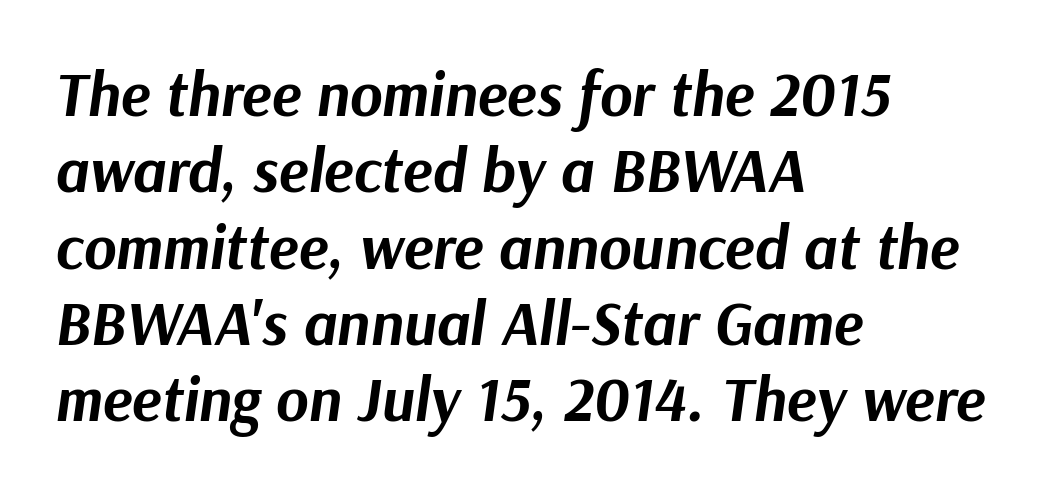
{"italic": "yes", "lean": "right", "slant_degrees": 9, "bold": "yes", "weight": "bold", "width": "normal", "stroke_contrast": "medium", "x_height": "medium", "monospaced": "no", "underline": "no", "align": "left", "line_spacing_ratio": 1.23, "letter_spacing": "normal", "letter_spacing_em": 0.0, "glyph_px": 62}
